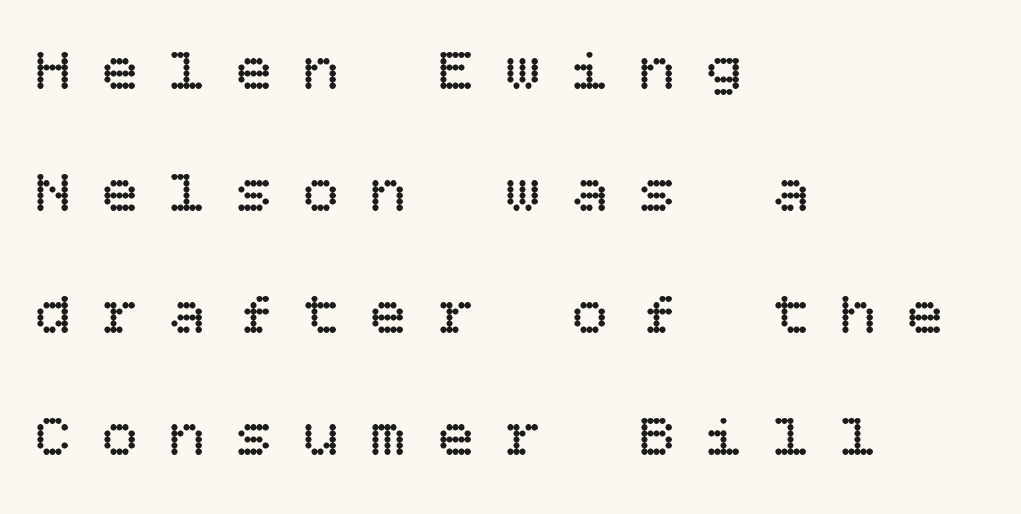
Q: Is the text bold? A: No.
Q: Is the text italic (slanted)? A: No, it is upright.
Q: Is the text underlined? A: No.
Q: How is the paragraph aligned? A: Left-aligned.
Q: Is the spacing between letters normal or unusually wide? A: Unusually wide.
Q: Is the spacing between lines tight, normal or loose? A: Loose.
Q: Width (condensed, normal, or wide)? A: Normal.
Q: Stroke contrast? A: Low.
Q: x-height? A: Large.
